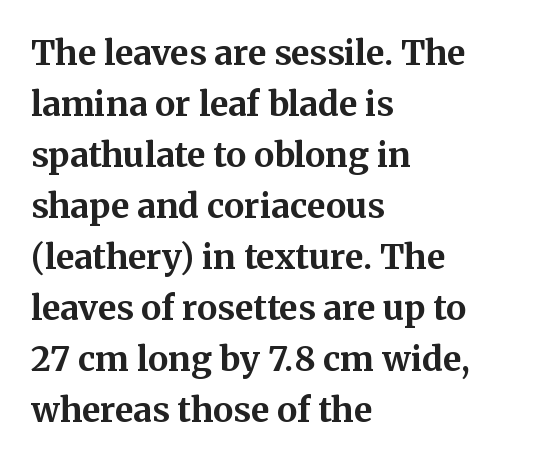
Its strokes are broad and dark, the hallmark of bold type. Nothing unusual about the tracking: characters are spaced as the font intends. The passage shown is not underscored anywhere. The typesetter chose a ragged-right arrangement here. Spacing verdict: proportional, widths tailored to each character.
